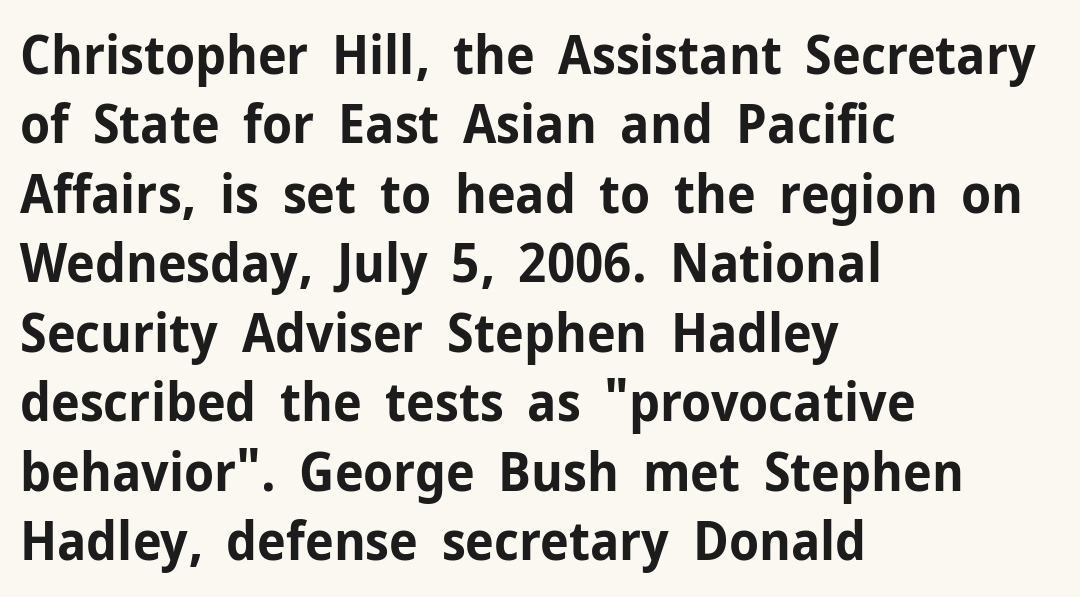
You could not count columns in this text — the font is proportionally spaced. Each word holds together tightly as a unit, with standard inter-letter gaps. Summary of vertical rhythm: regular, with standard interline spacing. The space beneath each line is pristine and unruled. Note: no serifs on the glyphs. Does the lettering tilt? It doesn't — this is upright.
